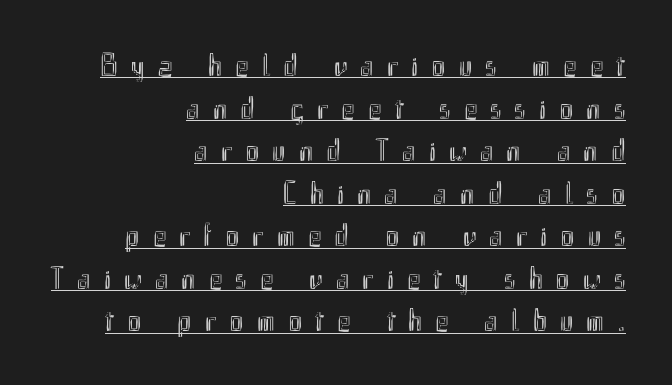
The image shows 32 px condensed type, upright; set right-aligned, normal line spacing (1.33x), unusually wide letter spacing (+0.41 em), underlined; a small x-height.
